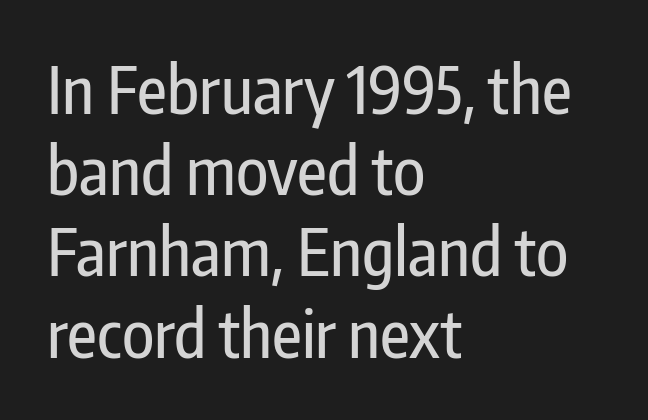
The image shows 65 px condensed sans-serif type, upright; set left-aligned, normal line spacing (1.25x), normal letter spacing, not underlined; low stroke contrast and a medium x-height.
